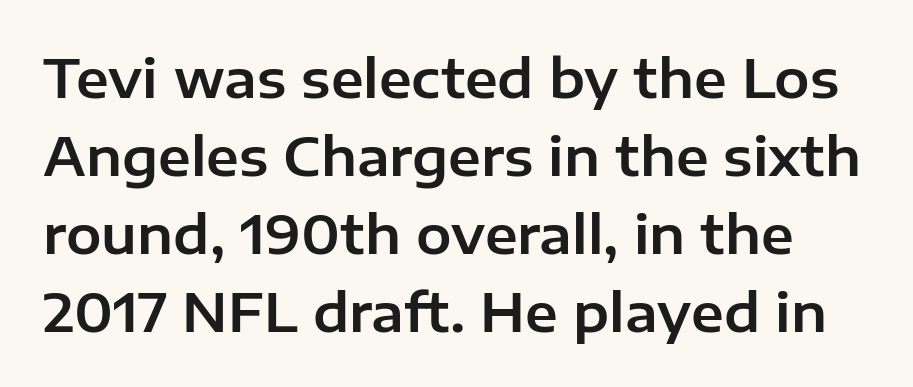
Short note: letters normally spaced. Spacing verdict: proportional, widths tailored to each character. This sample uses an upright cut, with every glyph sitting square on the baseline. Classification — sans serif.
